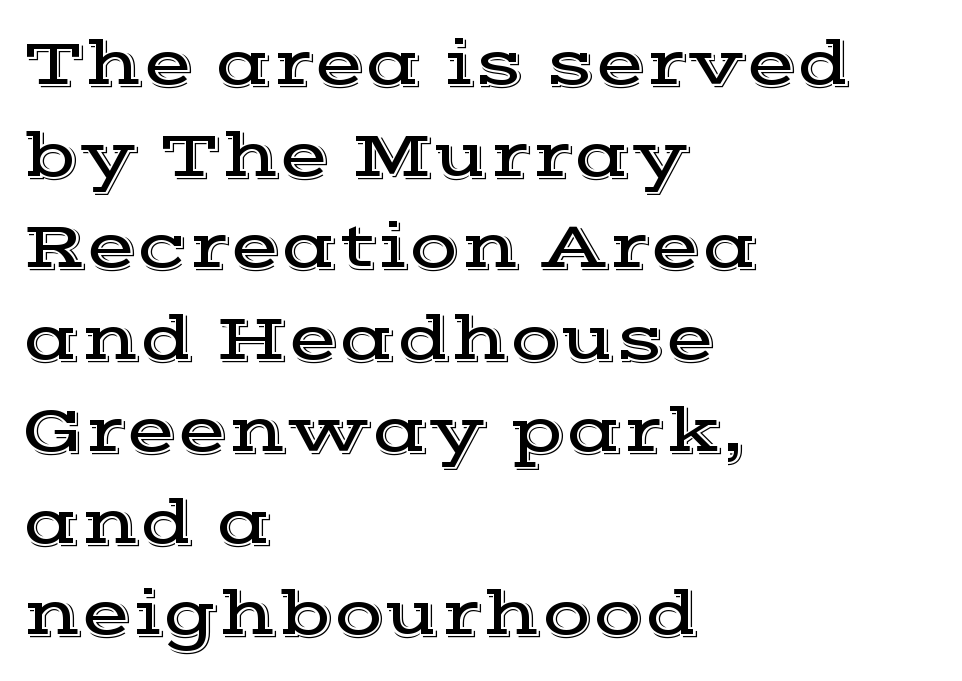
Q: Is the text italic (slanted)? A: No, it is upright.
Q: Is the typeface a serif or a sans-serif typeface? A: Serif.
Q: Is the text underlined? A: No.
Q: How is the paragraph aligned? A: Left-aligned.
Q: Is the spacing between letters normal or unusually wide? A: Normal.
Q: Is the spacing between lines tight, normal or loose? A: Normal.
Q: Width (condensed, normal, or wide)? A: Wide.
Q: x-height? A: Medium.
Q: Monospaced? A: No.
